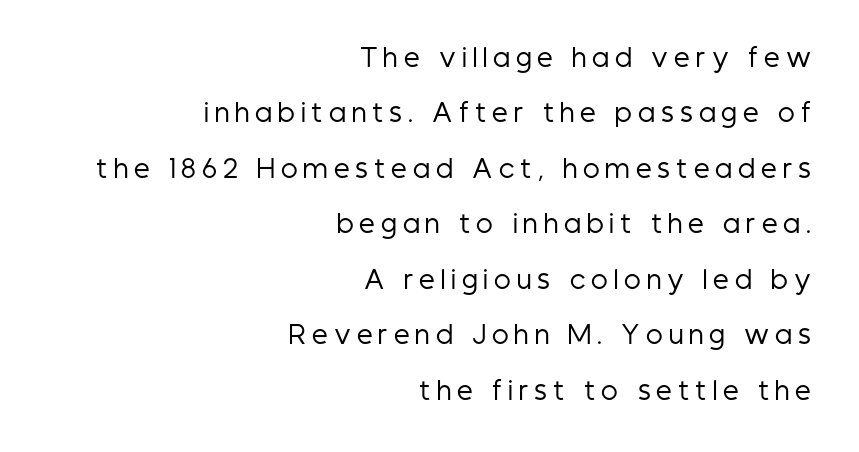
{"italic": "no", "bold": "no", "underline": "no", "align": "right", "line_spacing": "loose", "line_spacing_ratio": 2.22, "letter_spacing": "wide", "letter_spacing_em": 0.24, "glyph_px": 25}
